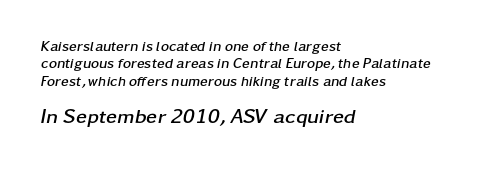
The image shows 20 px bold type, italic (leaning right); set left-aligned, normal line spacing (1.25x), normal letter spacing, not underlined; the second (bottom) block is 1.43x larger.
